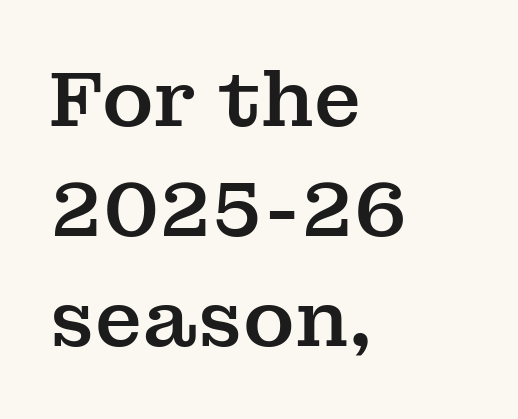
The image shows 78 px serif type, upright; set left-aligned, normal line spacing (1.41x), normal letter spacing, not underlined; medium stroke contrast and a medium x-height.
